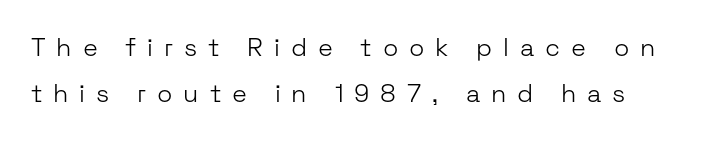
{"italic": "no", "bold": "no", "underline": "no", "line_spacing_ratio": 1.85, "letter_spacing": "wide", "letter_spacing_em": 0.43, "glyph_px": 25}
